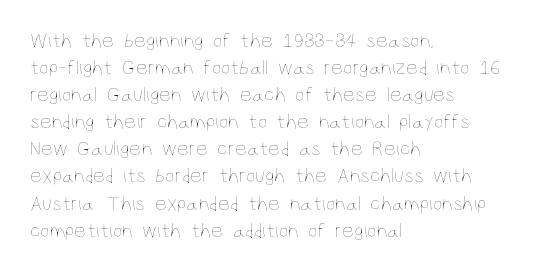
The passage shown is not underscored anywhere. Summary of vertical rhythm: regular, with standard interline spacing. The rag falls on the right side of this text block. Notice how the stems are strictly vertical — no italics here. Vertical stems look standard width or narrower in stroke.
